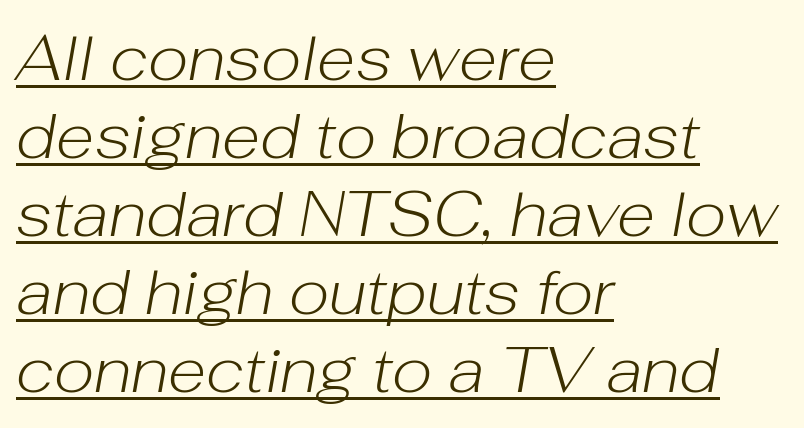
The image shows 63 px light type, italic (leaning right); set left-aligned, line spacing 1.24x, normal letter spacing, underlined; low stroke contrast and a medium x-height.
